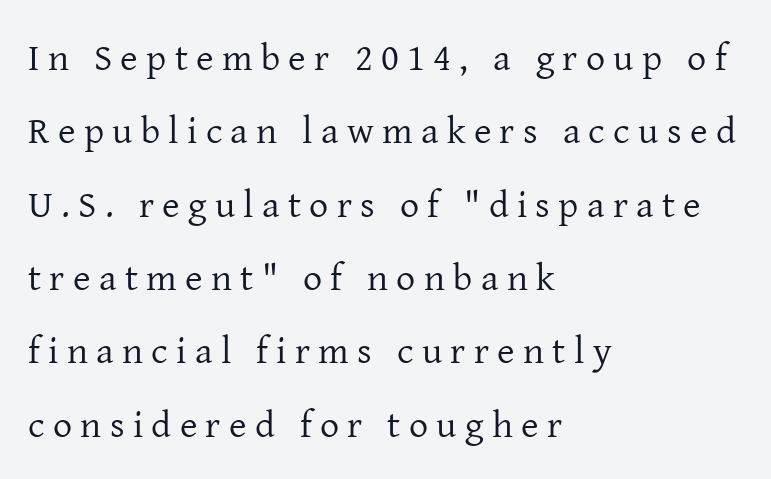
Q: Is the text bold? A: No.
Q: Is the text italic (slanted)? A: No, it is upright.
Q: Is the typeface a serif or a sans-serif typeface? A: Serif.
Q: Is the text underlined? A: No.
Q: How is the paragraph aligned? A: Left-aligned.
Q: Is the spacing between letters normal or unusually wide? A: Unusually wide.
Q: Is the spacing between lines tight, normal or loose? A: Loose.
Q: Width (condensed, normal, or wide)? A: Normal.
Q: Stroke contrast? A: Low.
Q: x-height? A: Medium.
Q: Monospaced? A: No.
